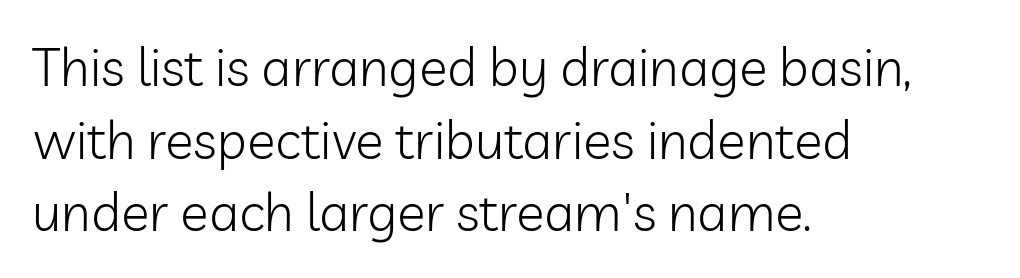
The letters carry no serifs — their stems end cleanly without finishing strokes. This is roman type, the default non-slanted kind. Beneath every word, the page is bare. These lines are rendered in a variable-pitch font. Unbolded letterforms with no extra heft. The gaps between neighbouring characters are ordinary and unremarkable.
